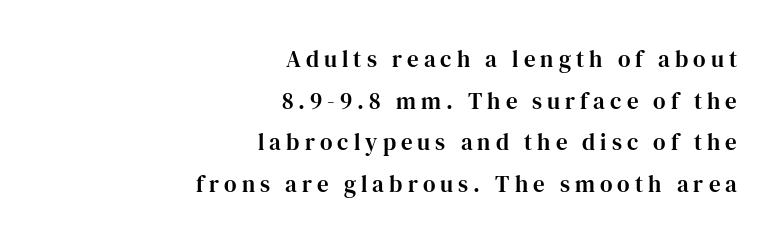
The image shows 23 px text type, upright; set right-aligned, line spacing 1.81x, unusually wide letter spacing (+0.22 em), not underlined.
